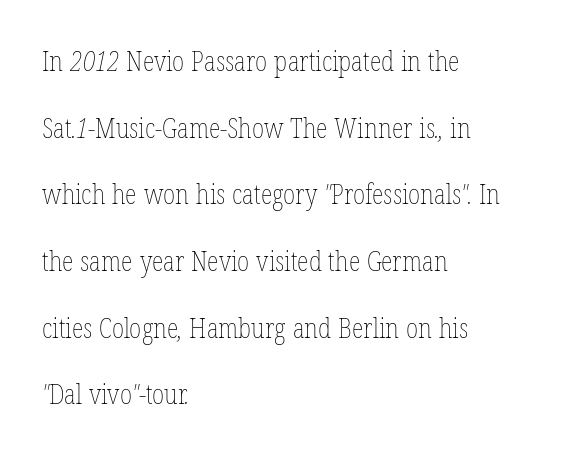
{"bold": "no", "underline": "no", "align": "left", "line_spacing": "loose", "line_spacing_ratio": 2.47, "letter_spacing": "normal", "letter_spacing_em": 0.0, "glyph_px": 27}
